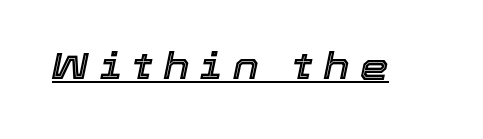
{"italic": "yes", "lean": "right", "slant_degrees": 12, "width": "normal", "x_height": "medium", "monospaced": "no", "underline": "yes", "letter_spacing": "wide", "letter_spacing_em": 0.3, "glyph_px": 36}
